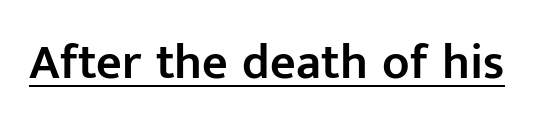
The image shows 50 px semibold sans-serif type, upright; set normal letter spacing, underlined; low stroke contrast and a medium x-height.
